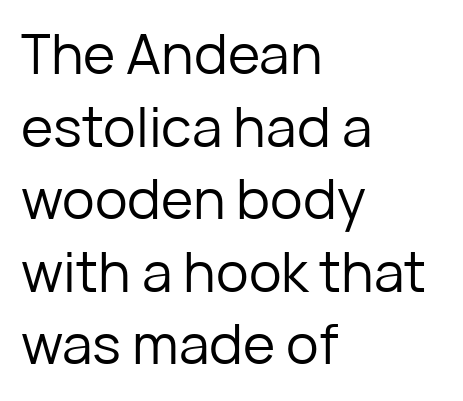
Q: Is the text bold? A: No.
Q: Is the text italic (slanted)? A: No, it is upright.
Q: Is the typeface a serif or a sans-serif typeface? A: Sans-serif.
Q: Is the text underlined? A: No.
Q: How is the paragraph aligned? A: Left-aligned.
Q: Is the spacing between letters normal or unusually wide? A: Normal.
Q: Is the spacing between lines tight, normal or loose? A: Normal.
Q: Width (condensed, normal, or wide)? A: Normal.
Q: Stroke contrast? A: Low.
Q: x-height? A: Medium.
Q: Monospaced? A: No.
